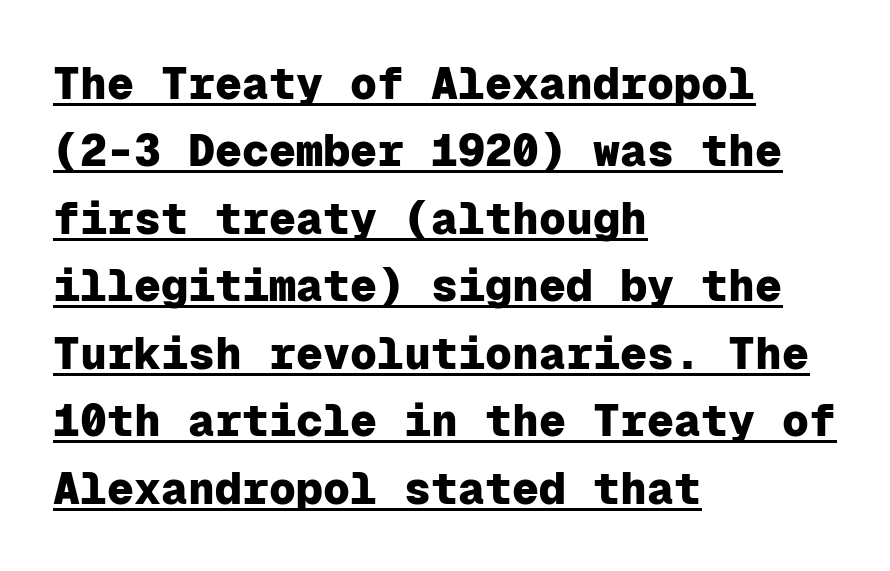
Look at the tracking — it's just the regular setting, nothing added. Font category for this specimen: sans-serif. Posture: vertical. The rendering uses typewriter-style spacing with identical character cells. In terms of leading, this rendering sits right in the middle.
